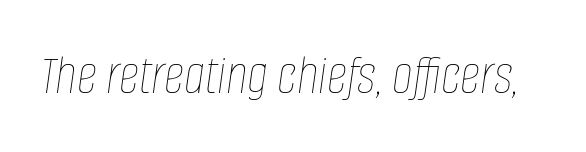
Between one letter and the next there's only the usual sliver of space. Stems here are at most as thick as an everyday book face. Bare-footed words on every line. Compared with ordinary roman type, these characters are visibly tilted.
